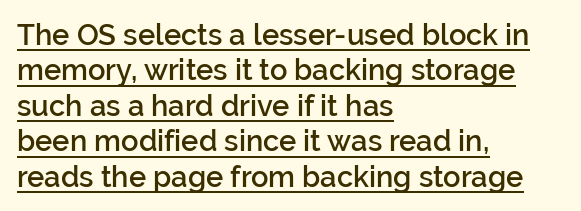
{"serif": "no", "italic": "no", "bold": "semi", "weight": "semibold", "width": "normal", "stroke_contrast": "low", "x_height": "medium", "monospaced": "no", "underline": "yes", "align": "left", "line_spacing_ratio": 1.22, "letter_spacing": "normal", "letter_spacing_em": 0.0, "glyph_px": 29}
